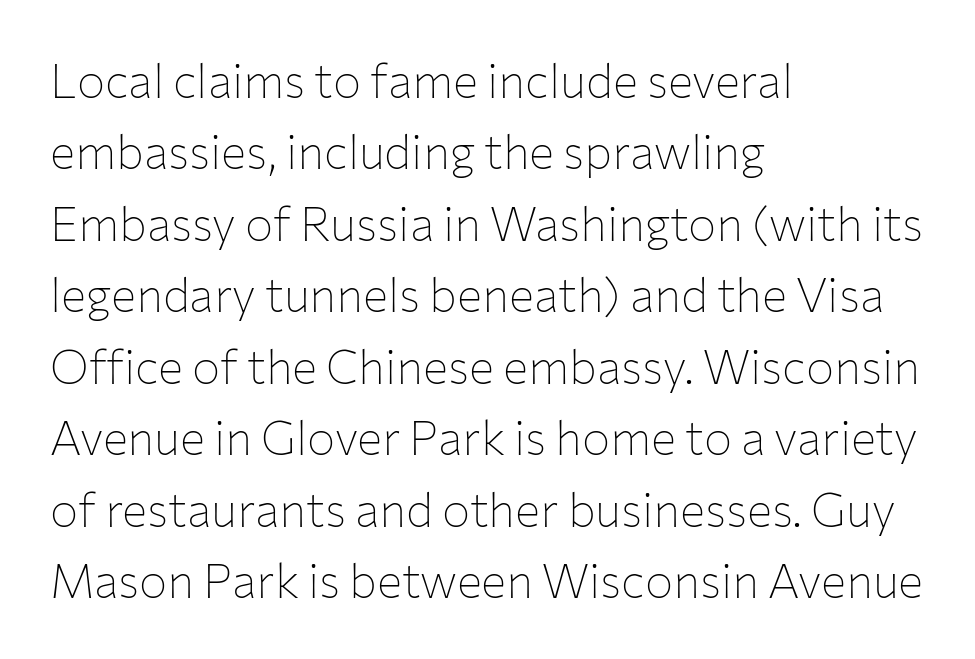
The image shows 47 px thin sans-serif type, upright; set left-aligned, normal line spacing (1.52x), normal letter spacing, not underlined; low stroke contrast and a medium x-height.
